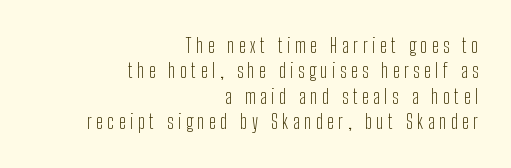
{"italic": "no", "bold": "no", "underline": "no", "align": "right", "line_spacing": "normal", "line_spacing_ratio": 1.27, "letter_spacing": "wide", "letter_spacing_em": 0.23, "glyph_px": 20}
